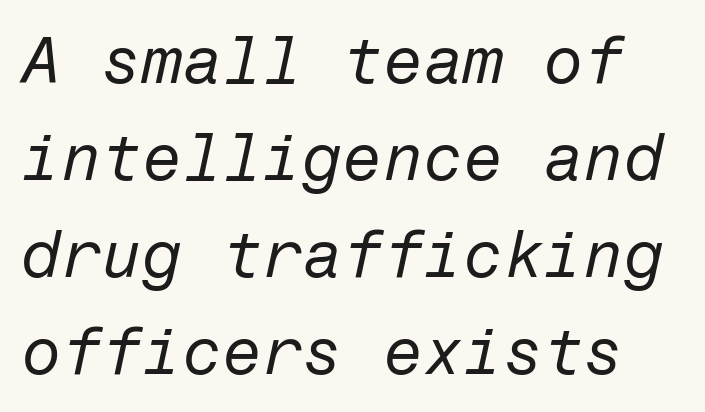
The image shows 65 px regular-weight type, italic (leaning right); set normal line spacing (1.49x), normal letter spacing, not underlined; low stroke contrast and a medium x-height.
